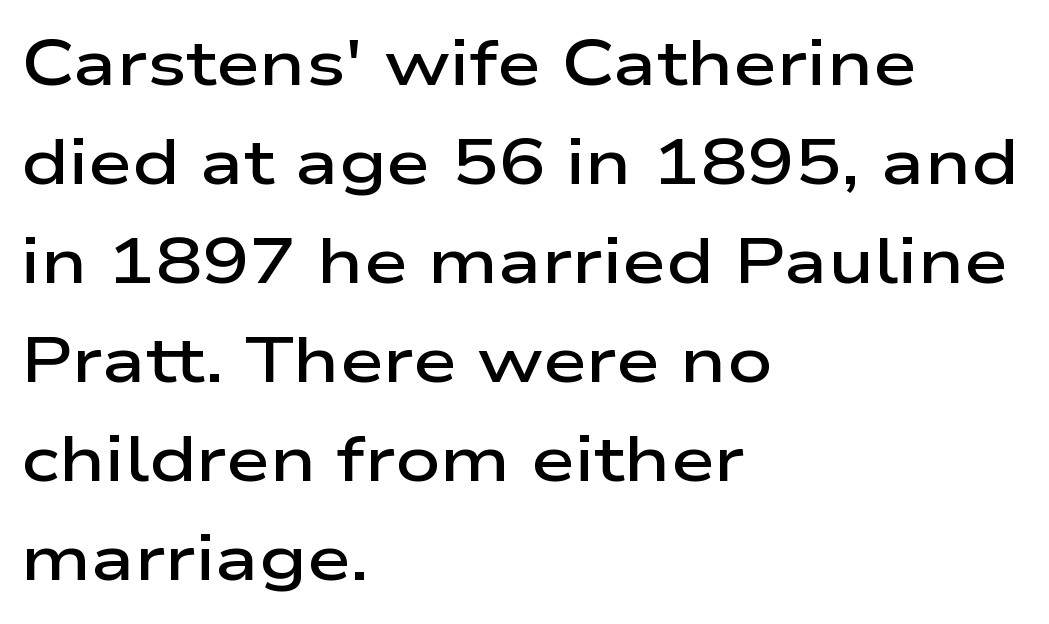
The image shows 63 px semibold, wide sans-serif type, upright; set left-aligned, normal line spacing (1.57x), normal letter spacing, not underlined; low stroke contrast and a medium x-height.
